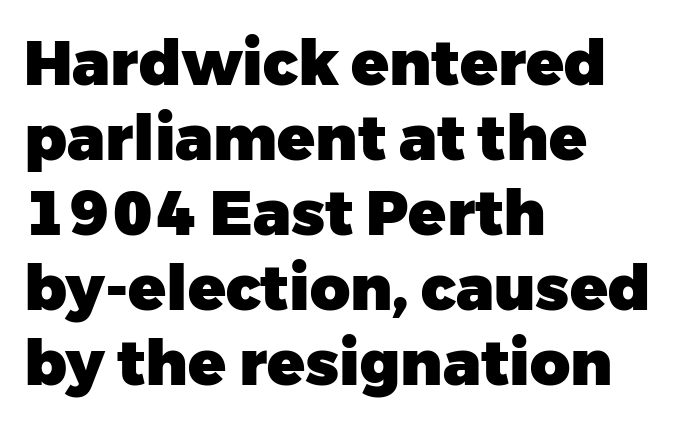
Q: Is the text bold? A: Yes.
Q: Is the text italic (slanted)? A: No, it is upright.
Q: Is the typeface a serif or a sans-serif typeface? A: Sans-serif.
Q: Is the text underlined? A: No.
Q: How is the paragraph aligned? A: Left-aligned.
Q: Is the spacing between letters normal or unusually wide? A: Normal.
Q: Width (condensed, normal, or wide)? A: Normal.
Q: Stroke contrast? A: Low.
Q: x-height? A: Medium.
Q: Monospaced? A: No.
